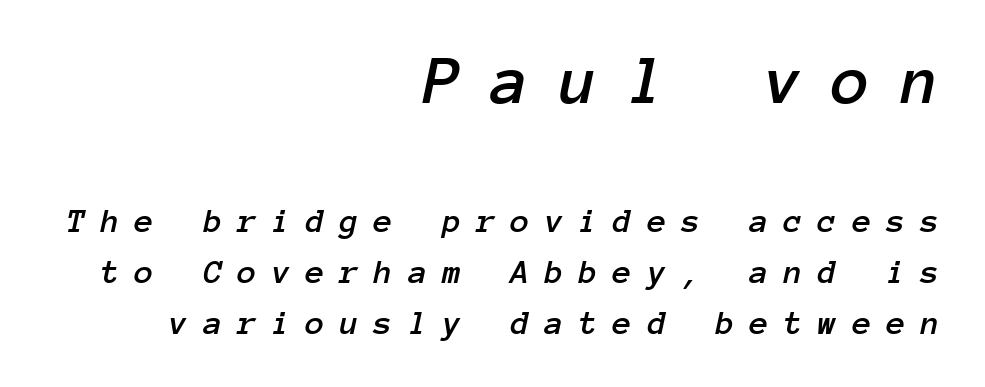
Characters follow at a spacing far wider than the type designer built in. Regarding leading, the lines here are spaced in the standard way. Honestly, there is no underline to notice here at all. Posture: slanted.
